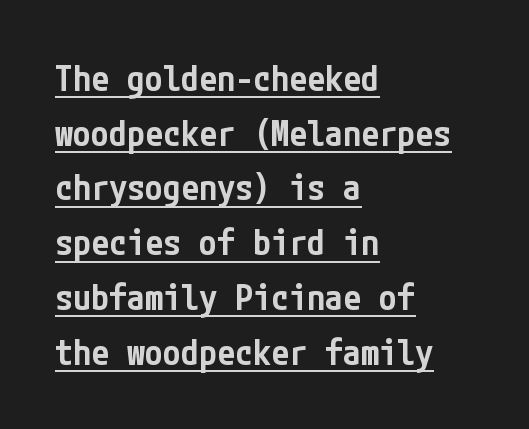
{"serif": "no", "italic": "no", "bold": "semi", "weight": "semibold", "width": "condensed", "stroke_contrast": "low", "x_height": "medium", "underline": "yes", "align": "left", "line_spacing": "normal", "line_spacing_ratio": 1.52, "letter_spacing": "normal", "letter_spacing_em": 0.0, "glyph_px": 36}
